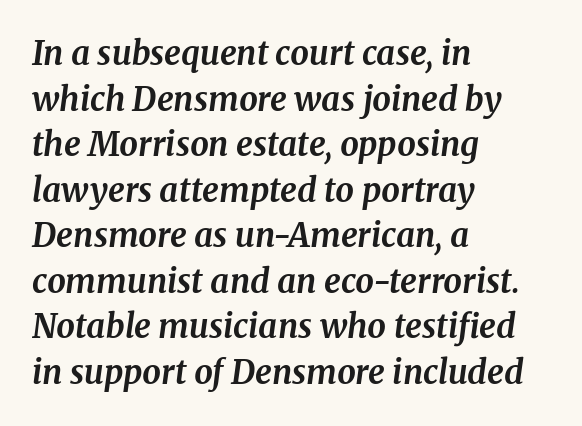
Q: Is the text bold? A: Yes.
Q: Is the text italic (slanted)? A: Yes, it leans right by about 8 degrees.
Q: Is the typeface a serif or a sans-serif typeface? A: Serif.
Q: Is the text underlined? A: No.
Q: How is the paragraph aligned? A: Left-aligned.
Q: Is the spacing between letters normal or unusually wide? A: Normal.
Q: Is the spacing between lines tight, normal or loose? A: Normal.
Q: Width (condensed, normal, or wide)? A: Normal.
Q: Stroke contrast? A: Medium.
Q: x-height? A: Medium.
Q: Monospaced? A: No.
